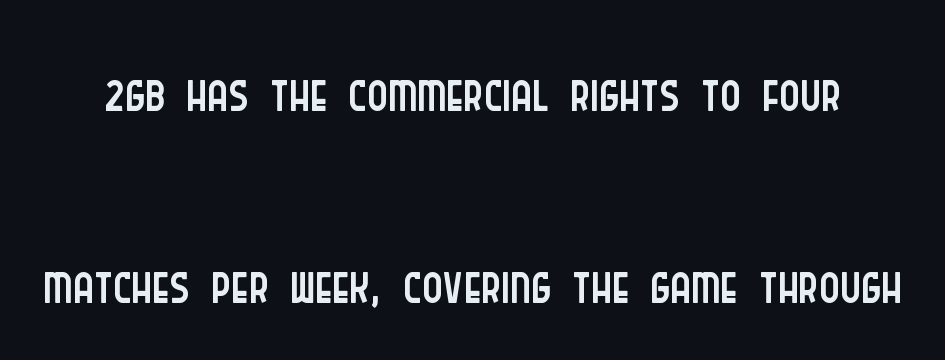
Q: Is the text bold? A: No.
Q: Is the text italic (slanted)? A: No, it is upright.
Q: Is the typeface a serif or a sans-serif typeface? A: Sans-serif.
Q: Is the text underlined? A: No.
Q: Is the spacing between letters normal or unusually wide? A: Normal.
Q: Is the spacing between lines tight, normal or loose? A: Loose.
Q: Width (condensed, normal, or wide)? A: Condensed.
Q: Stroke contrast? A: Low.
Q: x-height? A: Large.
Q: Monospaced? A: No.
